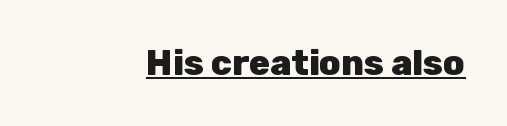
{"serif": "no", "italic": "no", "bold": "yes", "weight": "heavy", "width": "normal", "stroke_contrast": "low", "x_height": "medium", "monospaced": "no", "underline": "yes", "letter_spacing": "normal", "letter_spacing_em": 0.0, "glyph_px": 35}
